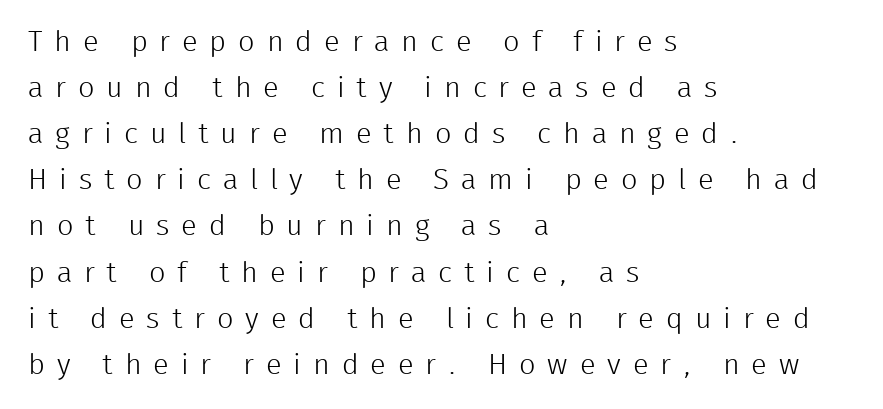
Q: Is the text bold? A: No.
Q: Is the text italic (slanted)? A: No, it is upright.
Q: Is the typeface a serif or a sans-serif typeface? A: Sans-serif.
Q: Is the text underlined? A: No.
Q: How is the paragraph aligned? A: Left-aligned.
Q: Is the spacing between letters normal or unusually wide? A: Unusually wide.
Q: Is the spacing between lines tight, normal or loose? A: Normal.
Q: Width (condensed, normal, or wide)? A: Normal.
Q: Stroke contrast? A: Low.
Q: x-height? A: Medium.
Q: Monospaced? A: No.
